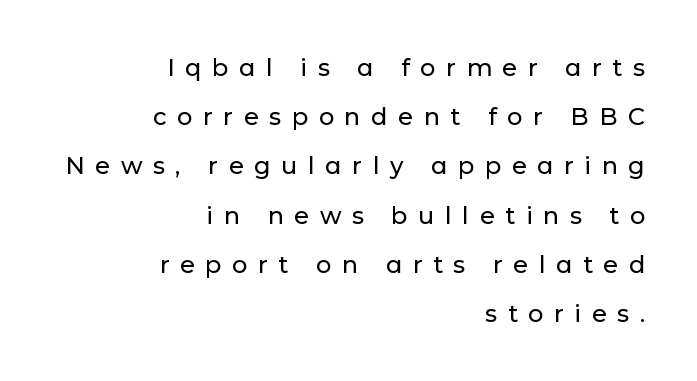
The image shows 24 px text type, upright; set right-aligned, loose line spacing (2.05x), unusually wide letter spacing (+0.44 em), not underlined.
